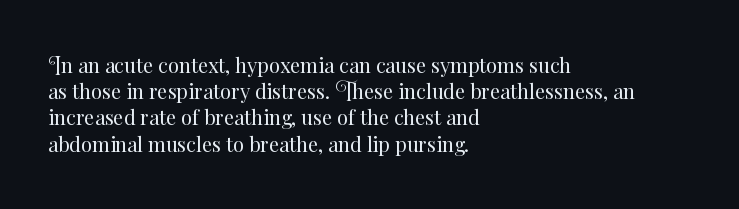
No chunkiness to these letters — they're not bold. Alignment: flush left. Do the letters lean? They stand straight. Horizontal bands of white between lines are of average thickness. Has an underline been added? It has not. Is the letter spacing exaggerated? No — it looks like the ordinary default.
